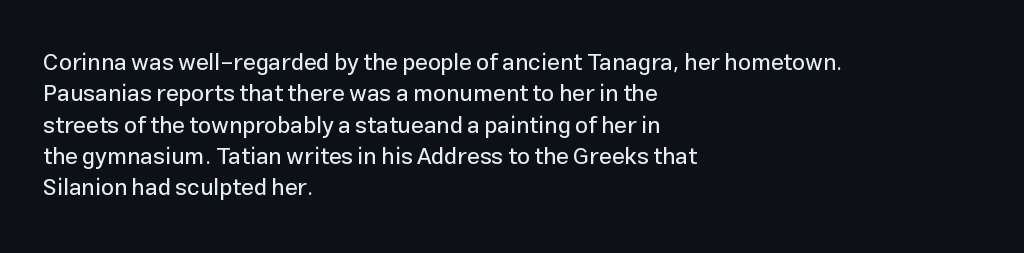
{"italic": "no", "underline": "no", "align": "left", "line_spacing": "normal", "line_spacing_ratio": 1.36, "letter_spacing": "normal", "letter_spacing_em": 0.0, "glyph_px": 23}
